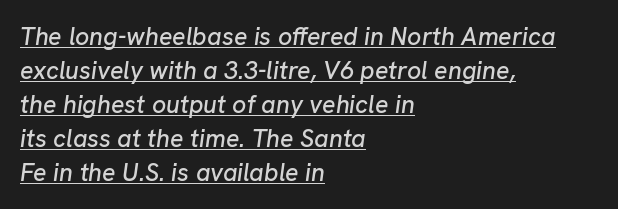
{"italic": "yes", "lean": "right", "slant_degrees": 8, "underline": "yes", "align": "left", "line_spacing": "normal", "line_spacing_ratio": 1.36, "letter_spacing": "normal", "letter_spacing_em": 0.0, "glyph_px": 25}
